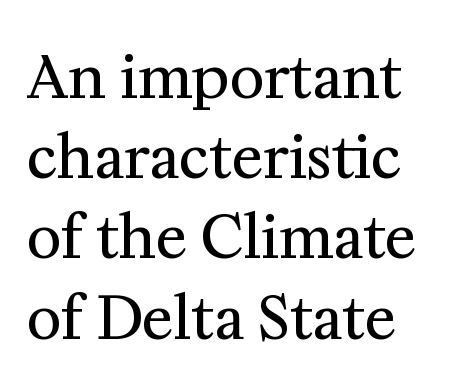
{"serif": "yes", "italic": "no", "bold": "no", "weight": "regular", "width": "normal", "stroke_contrast": "medium", "x_height": "medium", "monospaced": "no", "underline": "no", "align": "left", "line_spacing": "normal", "line_spacing_ratio": 1.36, "letter_spacing": "normal", "letter_spacing_em": 0.0, "glyph_px": 59}
